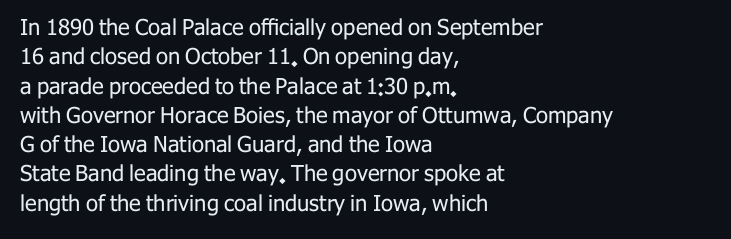
Q: Is the text bold? A: No.
Q: Is the text italic (slanted)? A: No, it is upright.
Q: Is the text underlined? A: No.
Q: How is the paragraph aligned? A: Left-aligned.
Q: Is the spacing between letters normal or unusually wide? A: Normal.
Q: Is the spacing between lines tight, normal or loose? A: Normal.
